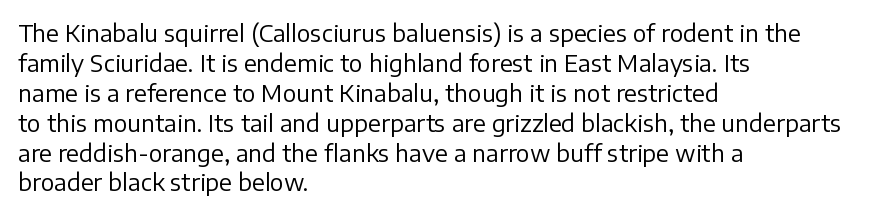
The lines are quadded left. The font sits on the lighter half of the weight spectrum, regular included. Tracking here is standard; glyphs follow each other at the usual distance. Italic? Not at all — the glyphs are vertical. Rule under the text: the space is simply empty.
